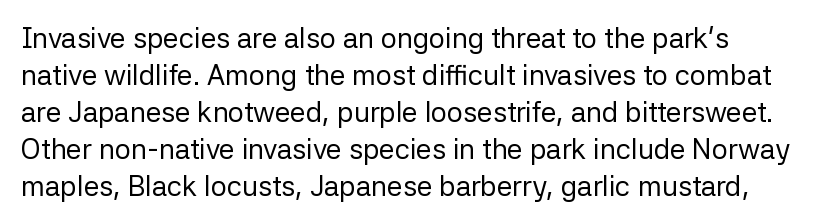
Q: Is the text bold? A: No.
Q: Is the text italic (slanted)? A: No, it is upright.
Q: Is the typeface a serif or a sans-serif typeface? A: Sans-serif.
Q: Is the text underlined? A: No.
Q: Is the spacing between letters normal or unusually wide? A: Normal.
Q: Is the spacing between lines tight, normal or loose? A: Normal.
Q: Width (condensed, normal, or wide)? A: Normal.
Q: Stroke contrast? A: Low.
Q: x-height? A: Medium.
Q: Monospaced? A: No.
